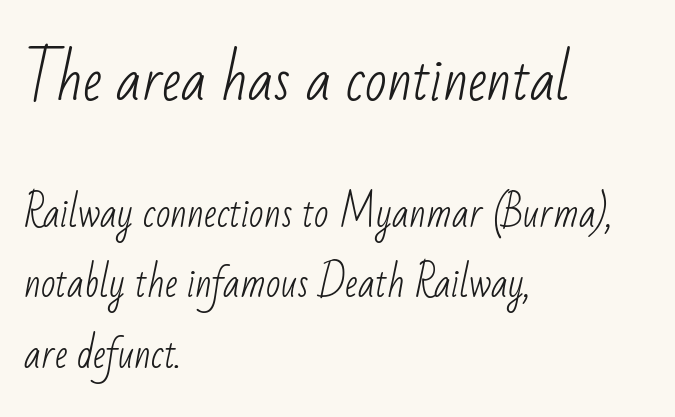
Q: Is the text bold? A: No.
Q: Is the typeface a serif or a sans-serif typeface? A: Sans-serif.
Q: Is the text underlined? A: No.
Q: How is the paragraph aligned? A: Left-aligned.
Q: Is the spacing between letters normal or unusually wide? A: Normal.
Q: Which block of text is set in a larger size, the first (top) or the second (bottom)? A: The first (top) one.
Q: Width (condensed, normal, or wide)? A: Condensed.
Q: Stroke contrast? A: Low.
Q: x-height? A: Small.
Q: Monospaced? A: No.
